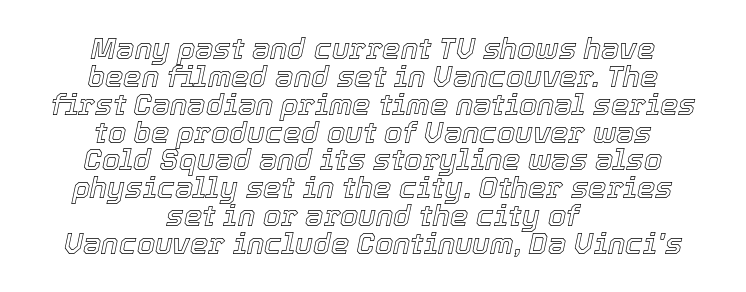
{"italic": "yes", "lean": "right", "slant_degrees": 12, "width": "normal", "x_height": "medium", "monospaced": "no", "underline": "no", "align": "center", "line_spacing": "tight", "line_spacing_ratio": 0.96, "letter_spacing": "normal", "letter_spacing_em": 0.0, "glyph_px": 29}
